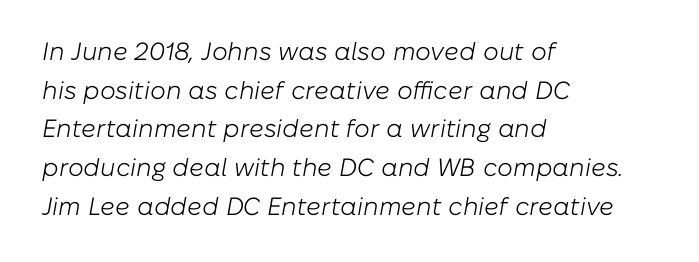
The image shows 25 px text type, italic (leaning right); set left-aligned, normal line spacing (1.55x), normal letter spacing, not underlined.
